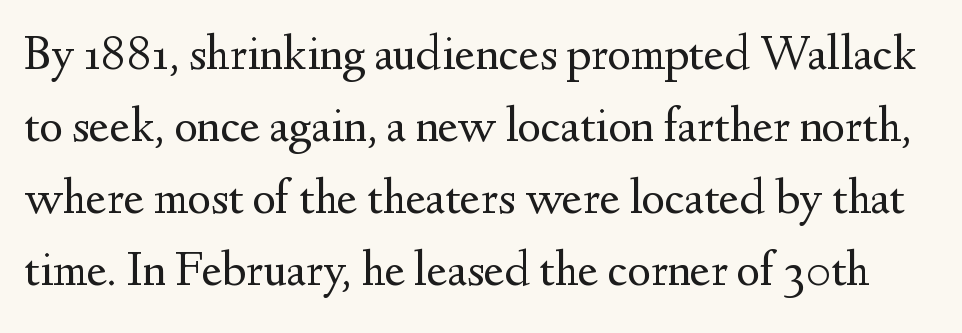
A typesetter would call this proportional, since set widths differ per character. The face used here is seriffed, in the tradition of book romans. Is there much room between lines? A standard amount, neither cramped nor airy. The foot of each line stays bare and open. Letters have the restrained weight of plain body copy at most.
